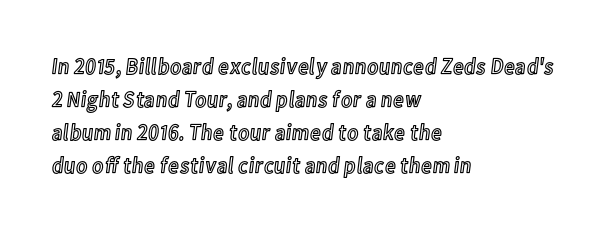
The image shows 23 px text type; set left-aligned, normal line spacing (1.43x), normal letter spacing, not underlined.
